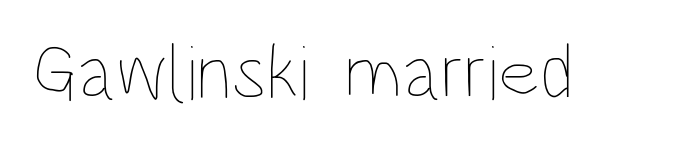
Q: Is the text bold? A: No.
Q: Is the text italic (slanted)? A: No, it is upright.
Q: Is the text underlined? A: No.
Q: Is the spacing between letters normal or unusually wide? A: Normal.
Q: Width (condensed, normal, or wide)? A: Condensed.
Q: Stroke contrast? A: Low.
Q: x-height? A: Large.
Q: Monospaced? A: No.
